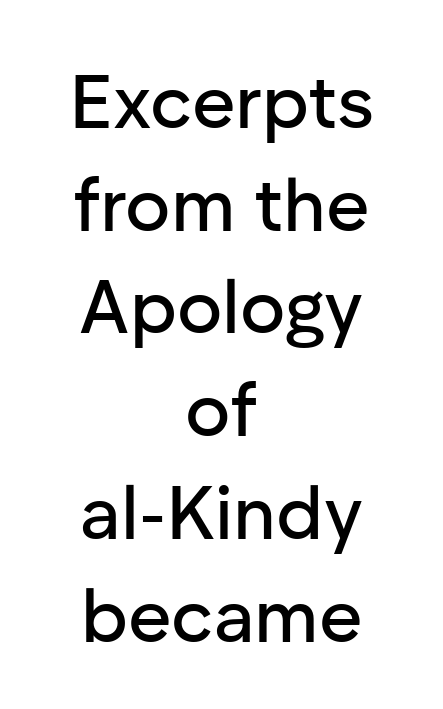
The letters advance in unequal steps, a hallmark of proportional type. Posture: upright roman. Vertically, the passage feels balanced, rows spaced as you'd expect. Glance below the letters and you will spot only blank space. The font family rendered here belongs to the sans-serif group. The text block is weighted toward neither margin, spreading evenly from the middle.
